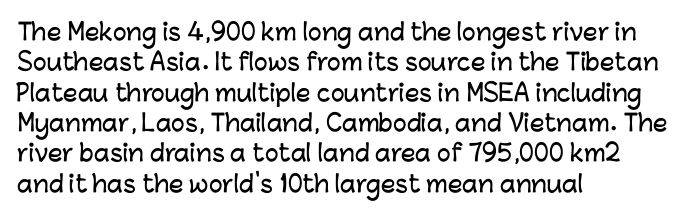
The image shows 23 px text type, upright; set left-aligned, normal line spacing (1.32x), normal letter spacing, not underlined.
